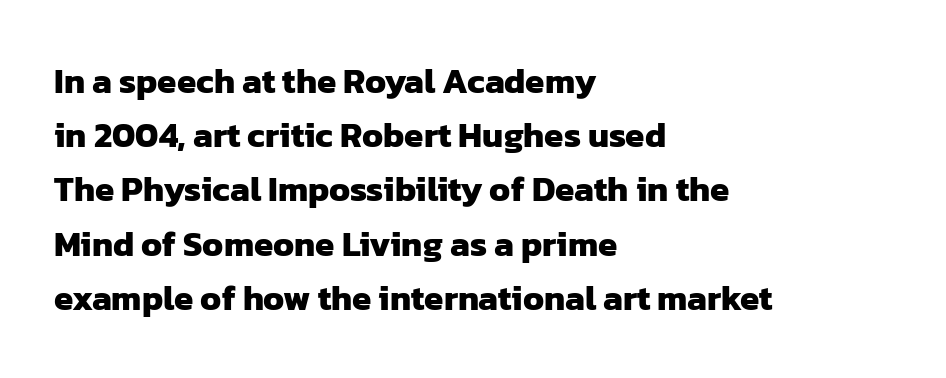
The image shows 35 px heavy sans-serif type; set left-aligned, normal line spacing (1.55x), normal letter spacing, not underlined; low stroke contrast and a medium x-height.
